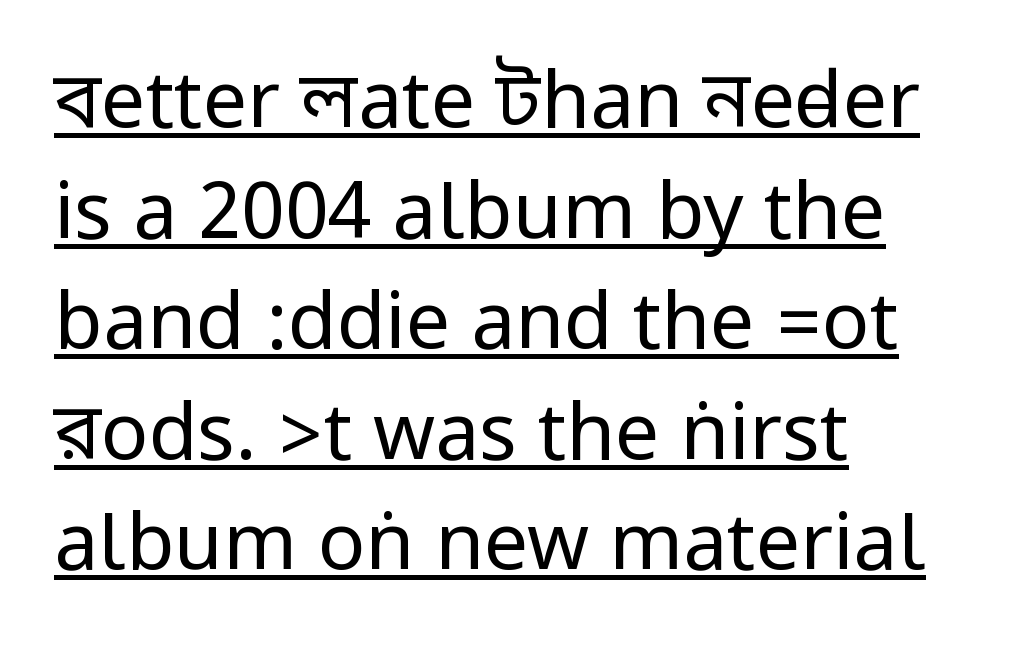
Words appear dense and cohesive because spacing is normal. This block has exactly the height ordinary leading produces. Posture: upright roman. You can tell from the bare stems that sans-serif type was used. Looks like someone drew a line under every word here. Think standard paragraph weight, or any step lighter than that.
